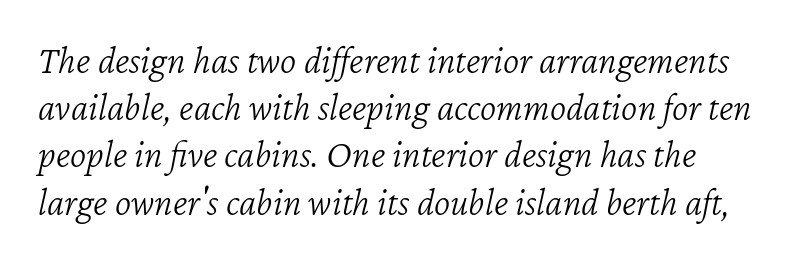
{"italic": "yes", "lean": "right", "slant_degrees": 12, "bold": "no", "weight": "light", "width": "normal", "stroke_contrast": "low", "x_height": "medium", "monospaced": "no", "underline": "no", "line_spacing_ratio": 1.21, "letter_spacing": "normal", "letter_spacing_em": 0.0, "glyph_px": 39}
